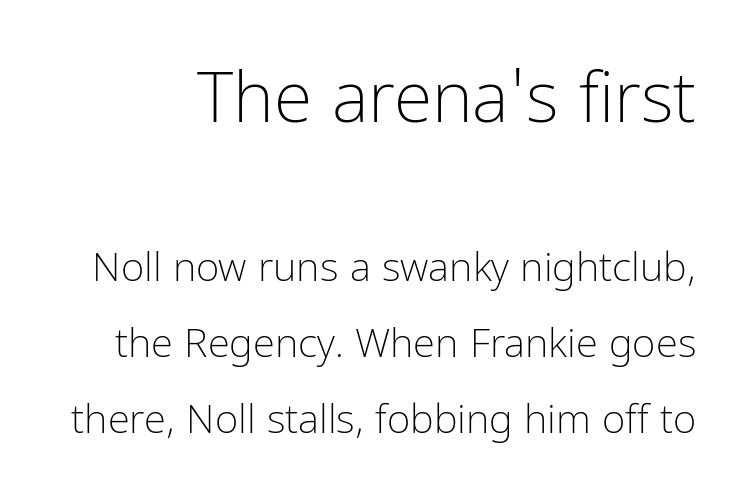
The image shows 70 px light, condensed sans-serif type, upright; set loose line spacing (1.9x), normal letter spacing, not underlined; the first (top) block is 1.75x larger; low stroke contrast and a medium x-height.
